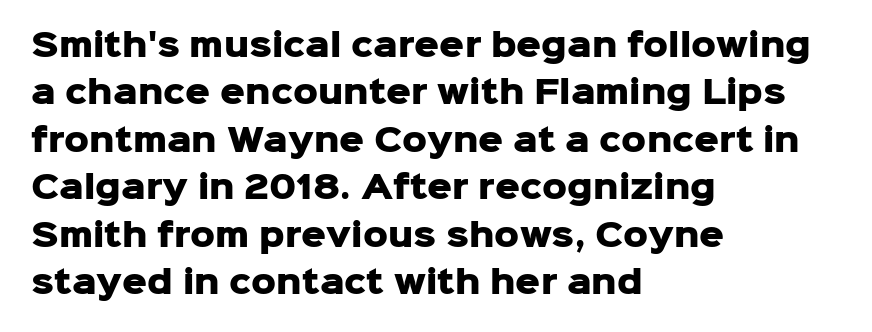
{"serif": "no", "italic": "no", "bold": "yes", "weight": "heavy", "width": "normal", "stroke_contrast": "low", "x_height": "medium", "monospaced": "no", "underline": "no", "align": "left", "line_spacing": "normal", "line_spacing_ratio": 1.53, "letter_spacing": "normal", "letter_spacing_em": 0.0, "glyph_px": 31}
